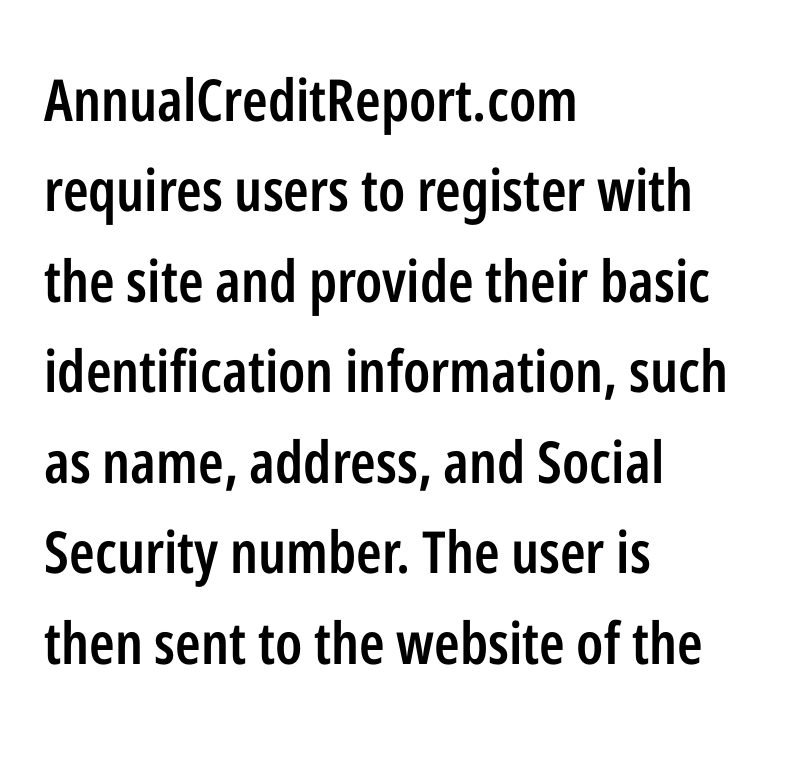
This sample uses a sans-serif face. How would I describe the line gaps? Plain and ordinary. The paragraph has a hard left edge and a soft right edge. Ascenders rise straight up at ninety degrees.
